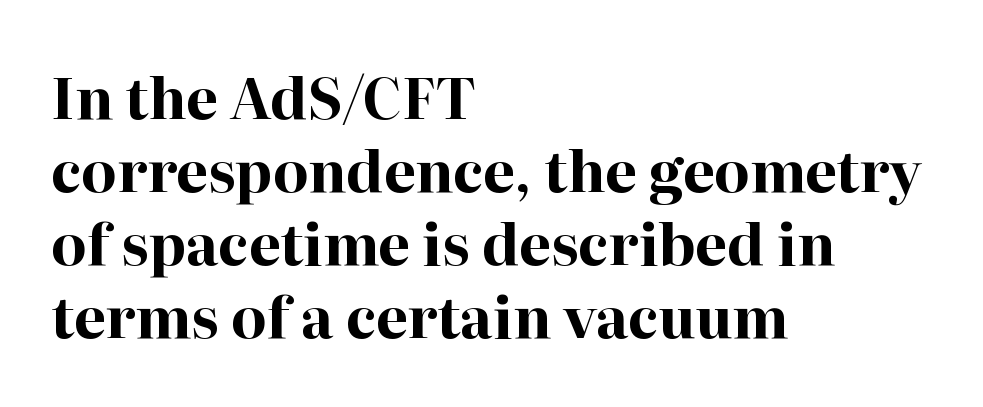
One-word summary of the alignment: left. Stroke terminals: seriffed. Emphasis by weight is at full strength: bold. The vertical gap from one line to the next is medium.
